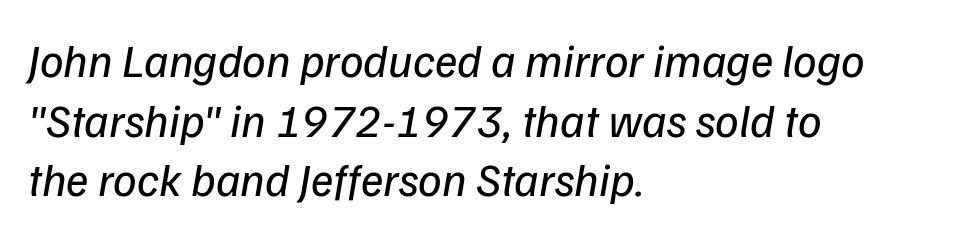
Q: Is the text bold? A: No.
Q: Is the typeface a serif or a sans-serif typeface? A: Sans-serif.
Q: Is the text underlined? A: No.
Q: How is the paragraph aligned? A: Left-aligned.
Q: Is the spacing between letters normal or unusually wide? A: Normal.
Q: Is the spacing between lines tight, normal or loose? A: Normal.
Q: Width (condensed, normal, or wide)? A: Normal.
Q: Stroke contrast? A: Low.
Q: x-height? A: Medium.
Q: Monospaced? A: No.
